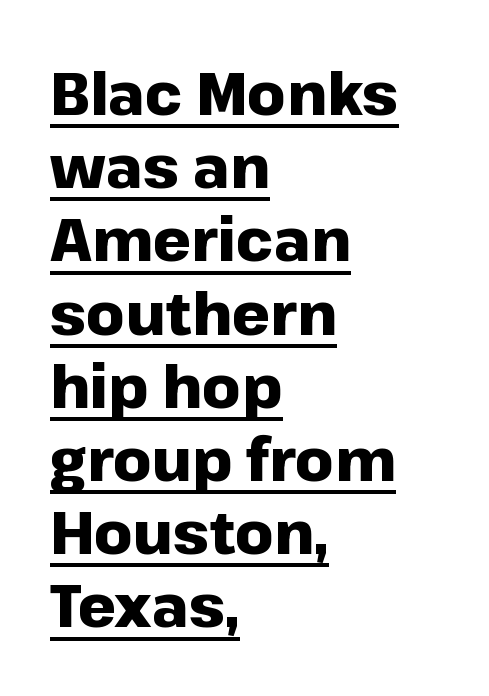
Note the varied advance widths — an 'i' is clearly narrower than an 'm'. Does the type have serifs? No, each stem ends abruptly. Alignment: flush left. This is underlined copy, the kind a proofreader might mark for attention. A roman cut, with each character standing at attention.
